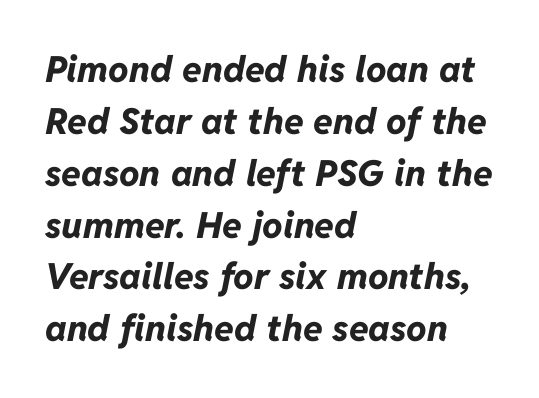
{"italic": "yes", "lean": "right", "slant_degrees": 11, "bold": "yes", "weight": "bold", "width": "normal", "stroke_contrast": "low", "x_height": "medium", "monospaced": "no", "underline": "no", "align": "left", "line_spacing": "normal", "line_spacing_ratio": 1.44, "letter_spacing": "normal", "letter_spacing_em": 0.0, "glyph_px": 36}
